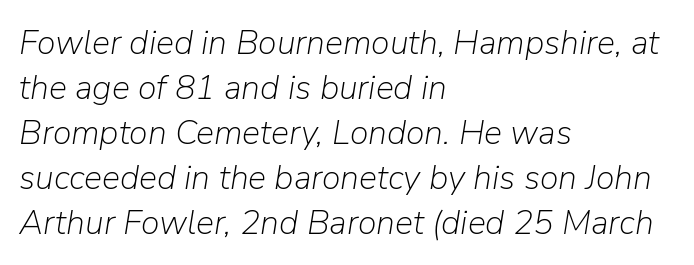
{"italic": "yes", "lean": "right", "slant_degrees": 9, "bold": "no", "weight": "light", "width": "normal", "stroke_contrast": "low", "x_height": "medium", "monospaced": "no", "underline": "no", "align": "left", "line_spacing": "normal", "line_spacing_ratio": 1.32, "letter_spacing": "normal", "letter_spacing_em": 0.0, "glyph_px": 34}
